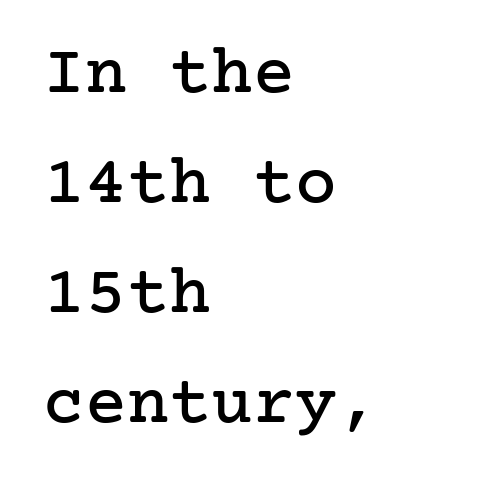
Leading: standard. Between one letter and the next there's only the usual sliver of space. This sample uses a serif face. The compositor pushed each line to the left boundary. Type without underlining. Upright lettering throughout.
